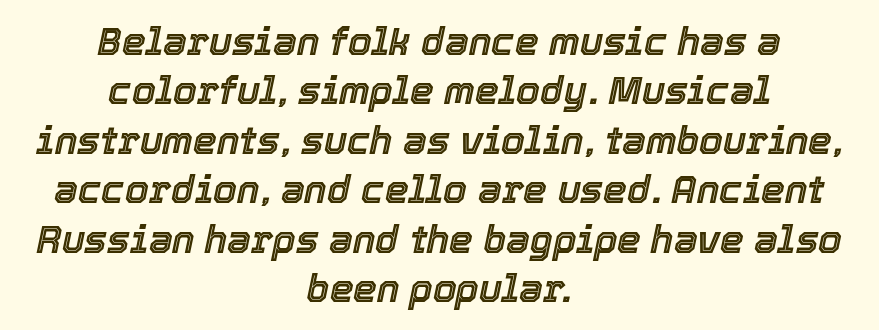
Regular leading. Think of a printed novel: that variable character pitch is what you see here. Honestly, the letter spacing is just normal — you wouldn't notice it. Clear beneath every line of the passage. Notice how the stems are inclined rather than vertical — that's the hallmark of italics.
